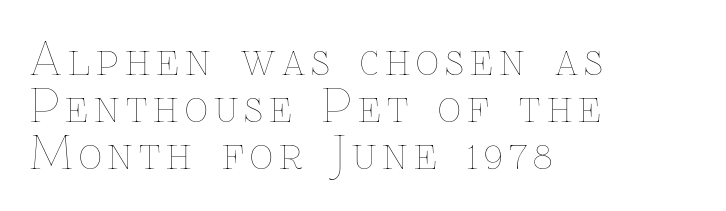
{"italic": "no", "bold": "no", "weight": "thin", "width": "normal", "stroke_contrast": "low", "x_height": "medium", "monospaced": "no", "underline": "no", "align": "left", "line_spacing": "tight", "line_spacing_ratio": 1.04, "glyph_px": 45}
